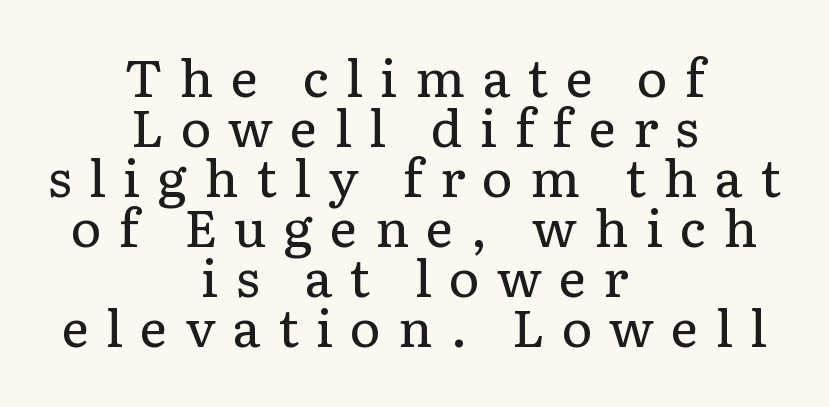
Q: Is the text bold? A: No.
Q: Is the text italic (slanted)? A: No, it is upright.
Q: Is the typeface a serif or a sans-serif typeface? A: Serif.
Q: Is the text underlined? A: No.
Q: How is the paragraph aligned? A: Centered.
Q: Is the spacing between letters normal or unusually wide? A: Unusually wide.
Q: Is the spacing between lines tight, normal or loose? A: Tight.
Q: Width (condensed, normal, or wide)? A: Normal.
Q: Stroke contrast? A: Low.
Q: x-height? A: Medium.
Q: Monospaced? A: No.
